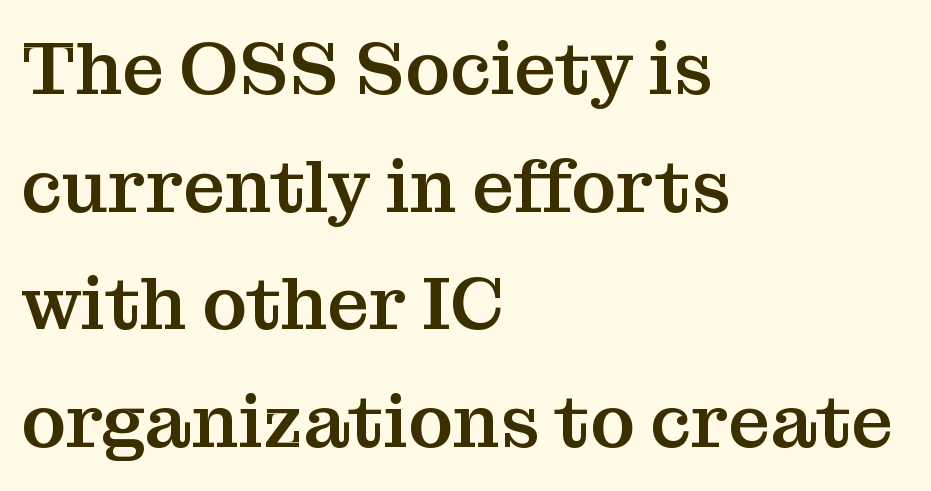
A student would call this left alignment; a typographer would say flush left, rag right. Horizontal bands of white between lines are of average thickness. Proportional: the letters do not fall into vertical columns. How are the letters spaced? Ordinarily, with no added tracking.
